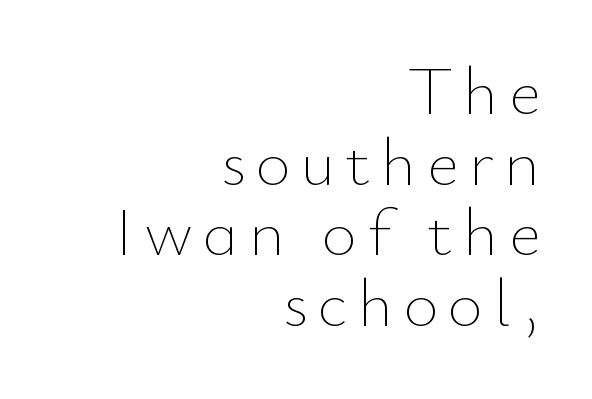
Q: Is the text bold? A: No.
Q: Is the text italic (slanted)? A: No, it is upright.
Q: Is the text underlined? A: No.
Q: How is the paragraph aligned? A: Right-aligned.
Q: Is the spacing between lines tight, normal or loose? A: Tight.
Q: Width (condensed, normal, or wide)? A: Normal.
Q: Stroke contrast? A: Low.
Q: x-height? A: Small.
Q: Monospaced? A: No.
